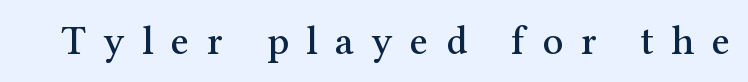
{"serif": "yes", "italic": "no", "width": "normal", "stroke_contrast": "medium", "x_height": "medium", "monospaced": "no", "underline": "no", "letter_spacing": "wide", "letter_spacing_em": 0.44, "glyph_px": 40}
